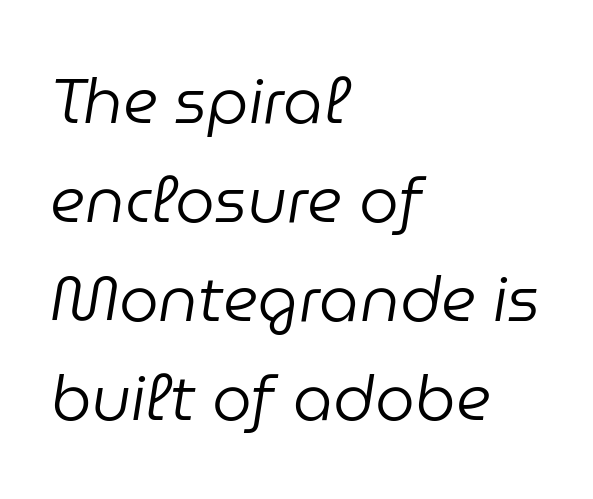
{"italic": "yes", "lean": "right", "slant_degrees": 9, "bold": "no", "weight": "regular", "width": "normal", "stroke_contrast": "low", "x_height": "medium", "monospaced": "no", "underline": "no", "align": "left", "line_spacing": "normal", "line_spacing_ratio": 1.57, "letter_spacing": "normal", "letter_spacing_em": 0.0, "glyph_px": 63}
